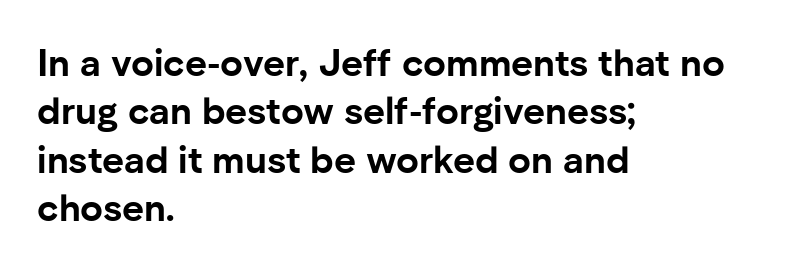
Q: Is the text bold? A: Yes.
Q: Is the text italic (slanted)? A: No, it is upright.
Q: Is the typeface a serif or a sans-serif typeface? A: Sans-serif.
Q: Is the text underlined? A: No.
Q: How is the paragraph aligned? A: Left-aligned.
Q: Is the spacing between letters normal or unusually wide? A: Normal.
Q: Is the spacing between lines tight, normal or loose? A: Normal.
Q: Width (condensed, normal, or wide)? A: Normal.
Q: Stroke contrast? A: Low.
Q: x-height? A: Medium.
Q: Monospaced? A: No.
